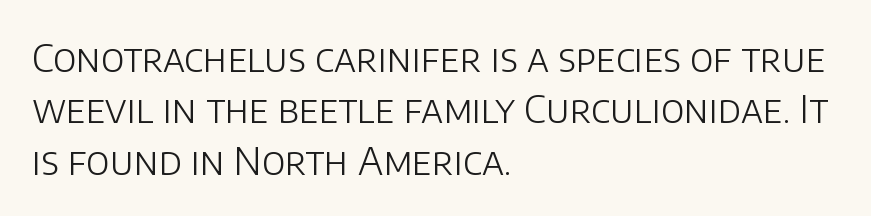
Q: Is the text bold? A: No.
Q: Is the text italic (slanted)? A: No, it is upright.
Q: Is the typeface a serif or a sans-serif typeface? A: Sans-serif.
Q: Is the text underlined? A: No.
Q: How is the paragraph aligned? A: Left-aligned.
Q: Is the spacing between letters normal or unusually wide? A: Normal.
Q: Is the spacing between lines tight, normal or loose? A: Normal.
Q: Width (condensed, normal, or wide)? A: Normal.
Q: Stroke contrast? A: Low.
Q: x-height? A: Large.
Q: Monospaced? A: No.
